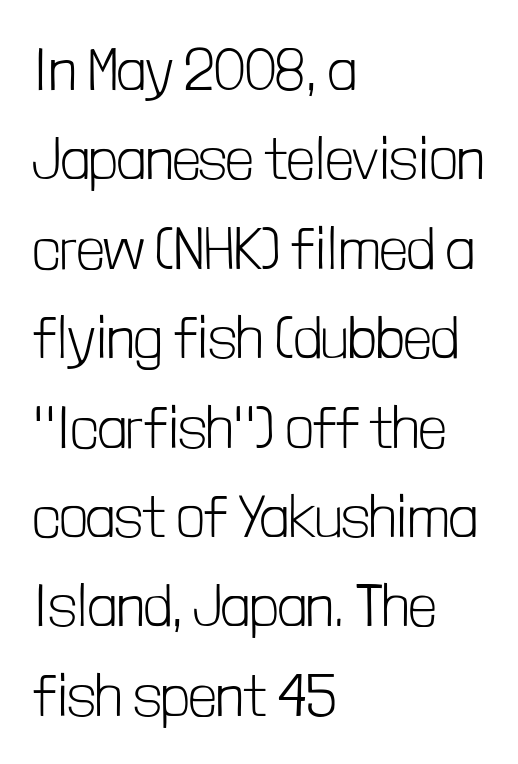
{"serif": "no", "italic": "no", "bold": "no", "weight": "light", "width": "condensed", "stroke_contrast": "low", "x_height": "medium", "monospaced": "no", "underline": "no", "align": "left", "line_spacing": "normal", "line_spacing_ratio": 1.49, "letter_spacing": "normal", "letter_spacing_em": 0.0, "glyph_px": 60}
